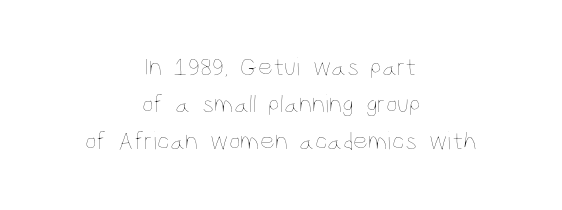
{"italic": "no", "bold": "no", "underline": "no", "align": "center", "line_spacing": "normal", "line_spacing_ratio": 1.43, "letter_spacing": "normal", "letter_spacing_em": 0.0, "glyph_px": 26}
